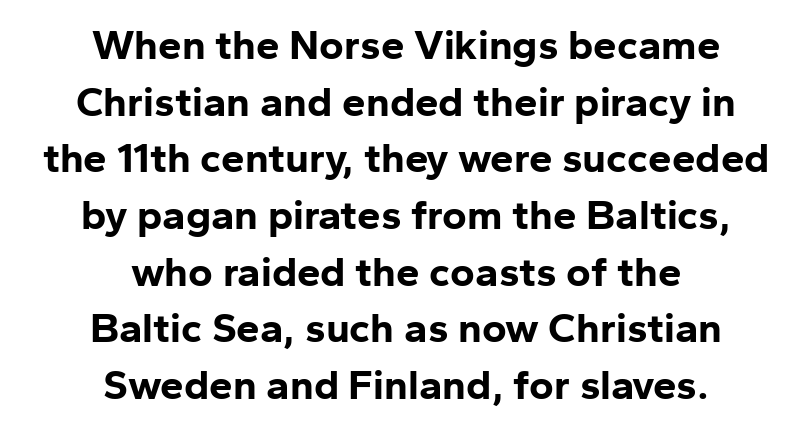
{"serif": "no", "italic": "no", "bold": "yes", "weight": "bold", "width": "normal", "stroke_contrast": "low", "x_height": "medium", "monospaced": "no", "underline": "no", "align": "center", "line_spacing": "normal", "line_spacing_ratio": 1.35, "letter_spacing": "normal", "letter_spacing_em": 0.0, "glyph_px": 42}
